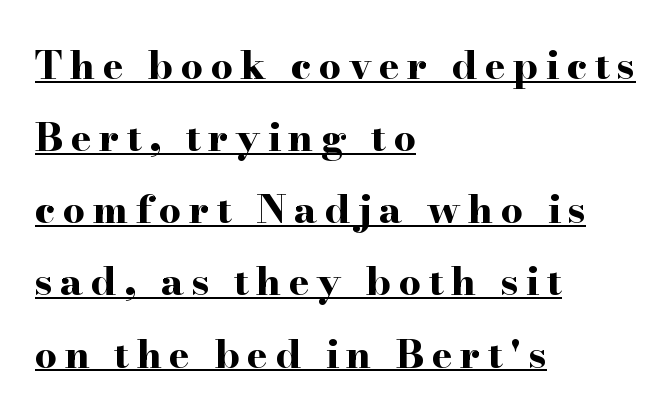
{"serif": "yes", "italic": "no", "bold": "yes", "weight": "bold", "width": "wide", "stroke_contrast": "high", "x_height": "small", "monospaced": "no", "underline": "yes", "align": "left", "line_spacing_ratio": 1.85, "glyph_px": 39}
